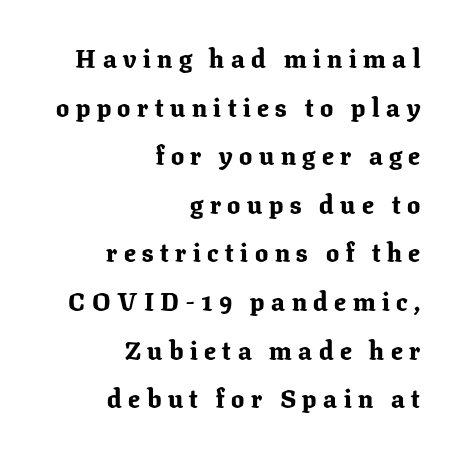
The image shows 26 px bold type, upright; set right-aligned, line spacing 1.87x, unusually wide letter spacing (+0.25 em), not underlined.
